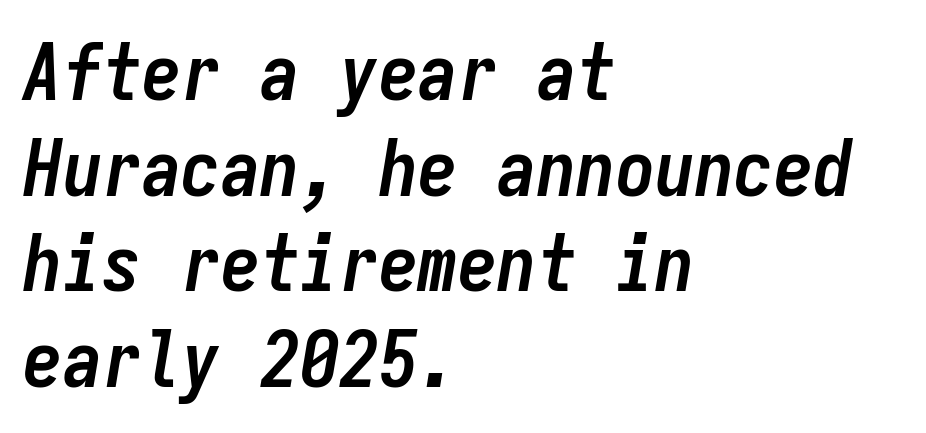
The image shows 79 px semibold, condensed type, italic (leaning right), monospaced; set left-aligned, line spacing 1.21x, normal letter spacing, not underlined; low stroke contrast and a medium x-height.
